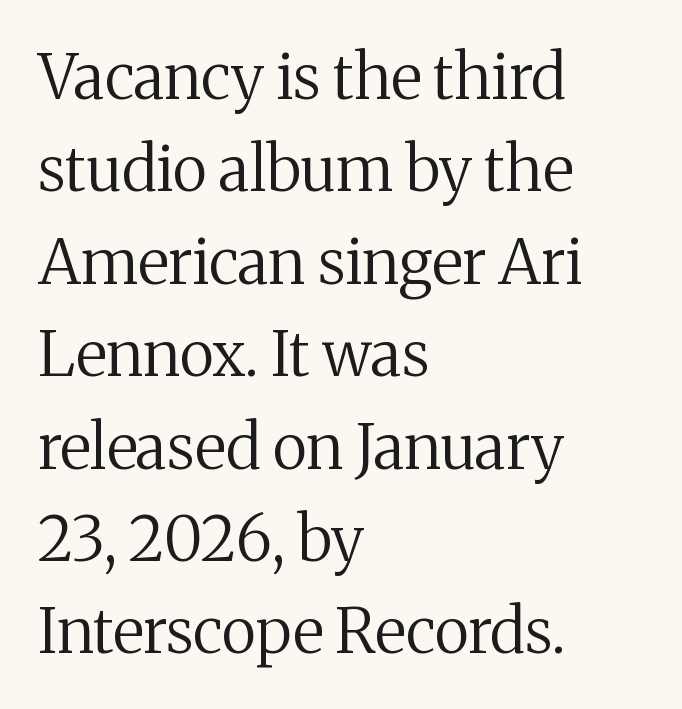
Q: Is the text bold? A: No.
Q: Is the text italic (slanted)? A: No, it is upright.
Q: Is the typeface a serif or a sans-serif typeface? A: Serif.
Q: Is the text underlined? A: No.
Q: How is the paragraph aligned? A: Left-aligned.
Q: Is the spacing between letters normal or unusually wide? A: Normal.
Q: Is the spacing between lines tight, normal or loose? A: Normal.
Q: Width (condensed, normal, or wide)? A: Normal.
Q: Stroke contrast? A: Medium.
Q: x-height? A: Medium.
Q: Monospaced? A: No.
